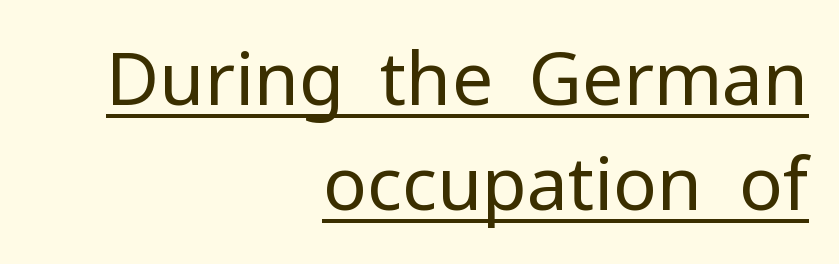
The image shows 73 px regular-weight sans-serif type, upright; set right-aligned, normal line spacing (1.44x), normal letter spacing, underlined; low stroke contrast and a medium x-height.
